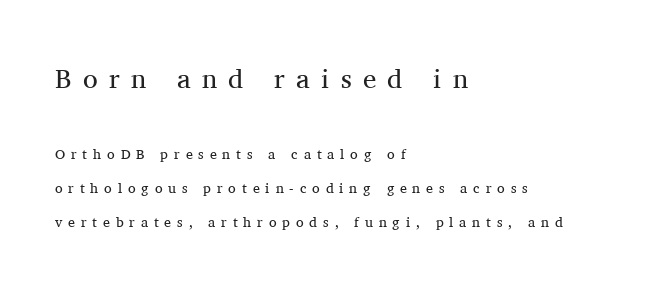
{"italic": "no", "bold": "no", "underline": "no", "align": "left", "line_spacing": "loose", "line_spacing_ratio": 2.43, "letter_spacing": "wide", "letter_spacing_em": 0.42, "larger_block": "first", "size_ratio": 1.93, "glyph_px": 27}
